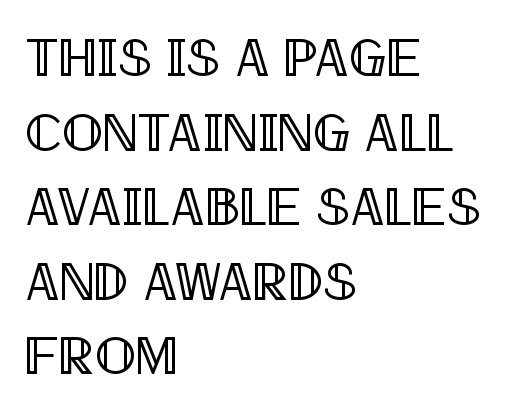
Q: Is the text italic (slanted)? A: No, it is upright.
Q: Is the text underlined? A: No.
Q: How is the paragraph aligned? A: Left-aligned.
Q: Is the spacing between letters normal or unusually wide? A: Normal.
Q: Is the spacing between lines tight, normal or loose? A: Normal.
Q: Width (condensed, normal, or wide)? A: Condensed.
Q: x-height? A: Large.
Q: Monospaced? A: No.
